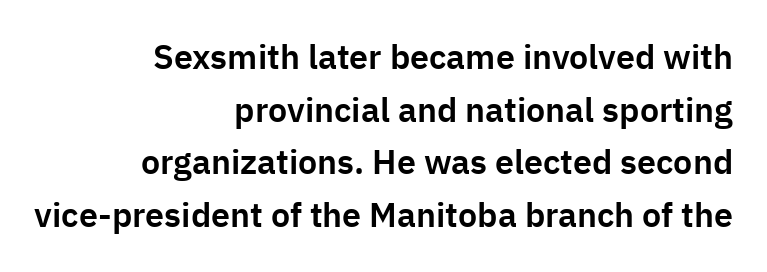
The image shows 34 px sans-serif type, upright; set right-aligned, normal line spacing (1.55x), normal letter spacing, not underlined; low stroke contrast and a medium x-height.
